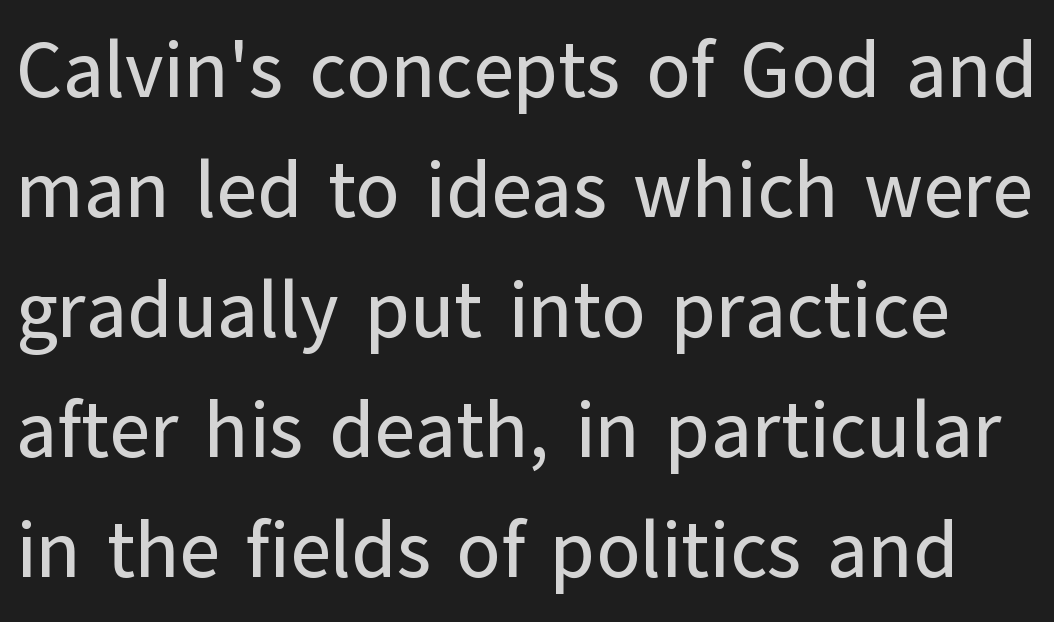
Q: Is the text italic (slanted)? A: No, it is upright.
Q: Is the typeface a serif or a sans-serif typeface? A: Sans-serif.
Q: Is the text underlined? A: No.
Q: Is the spacing between letters normal or unusually wide? A: Normal.
Q: Is the spacing between lines tight, normal or loose? A: Normal.
Q: Width (condensed, normal, or wide)? A: Normal.
Q: Stroke contrast? A: Low.
Q: x-height? A: Medium.
Q: Monospaced? A: No.
